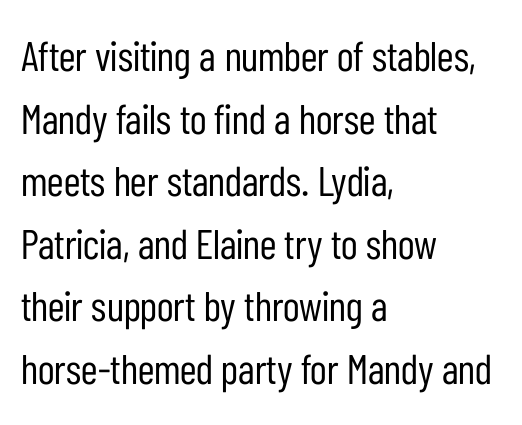
The image shows 42 px regular-weight, condensed sans-serif type, upright; set left-aligned, normal line spacing (1.49x), normal letter spacing, not underlined; low stroke contrast and a medium x-height.
